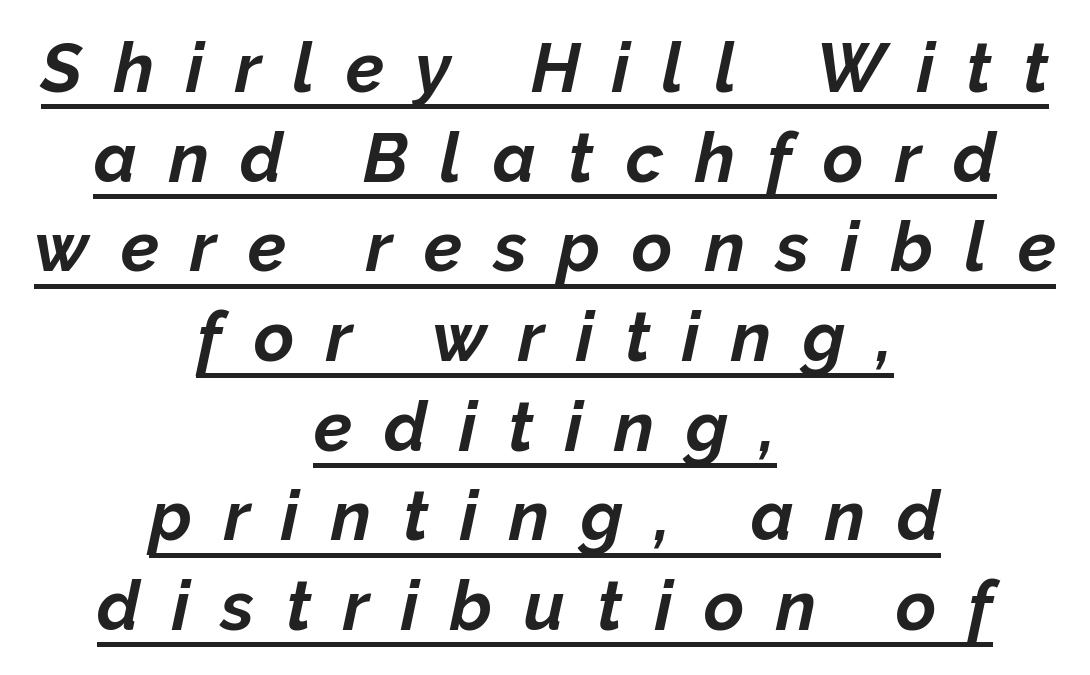
The image shows 69 px bold type, italic (leaning right); set centered, normal line spacing (1.3x), unusually wide letter spacing (+0.46 em), underlined; low stroke contrast and a medium x-height.
